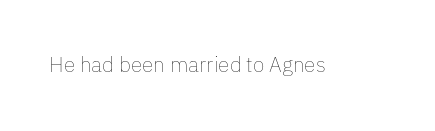
{"italic": "no", "bold": "no", "underline": "no", "letter_spacing": "normal", "letter_spacing_em": 0.0, "glyph_px": 21}
